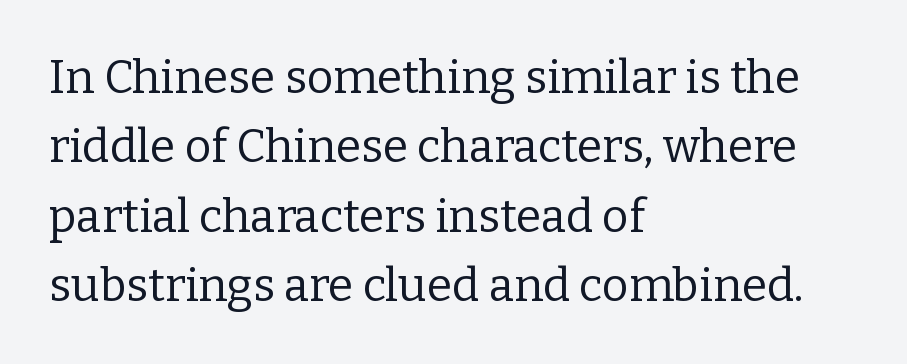
The image shows 46 px regular-weight serif type, upright; set left-aligned, normal line spacing (1.51x), normal letter spacing, not underlined; low stroke contrast and a medium x-height.
